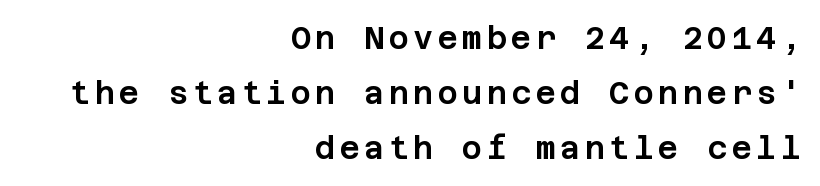
Classification — sans serif. Quick note: underline off. Alignment: flush right. Rendered with straight, roman letterforms.
